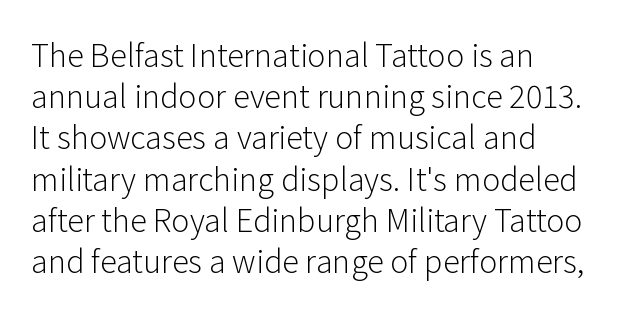
The image shows 31 px light sans-serif type, upright; set left-aligned, normal line spacing (1.33x), normal letter spacing, not underlined; low stroke contrast and a medium x-height.
